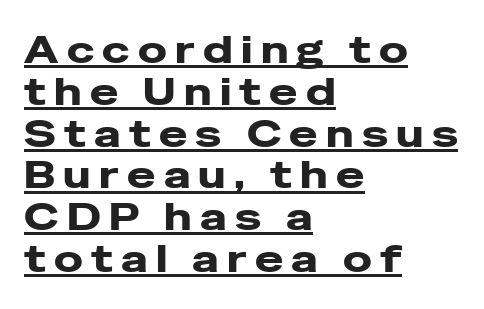
Q: Is the text bold? A: Yes.
Q: Is the text italic (slanted)? A: No, it is upright.
Q: Is the typeface a serif or a sans-serif typeface? A: Sans-serif.
Q: Is the text underlined? A: Yes.
Q: How is the paragraph aligned? A: Left-aligned.
Q: Is the spacing between letters normal or unusually wide? A: Unusually wide.
Q: Is the spacing between lines tight, normal or loose? A: Tight.
Q: Width (condensed, normal, or wide)? A: Wide.
Q: Stroke contrast? A: Low.
Q: x-height? A: Medium.
Q: Monospaced? A: No.
